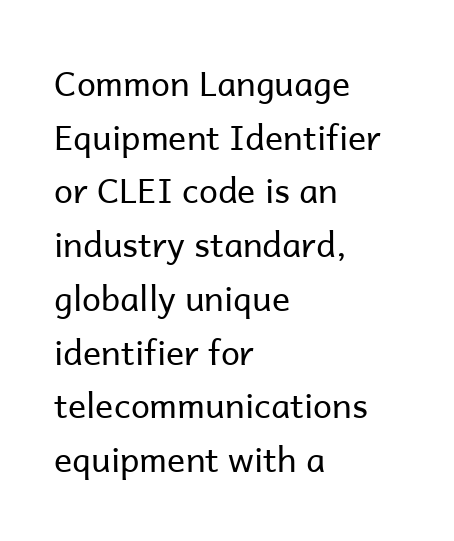
{"serif": "no", "italic": "no", "bold": "no", "weight": "regular", "width": "normal", "stroke_contrast": "low", "x_height": "medium", "monospaced": "no", "underline": "no", "align": "left", "line_spacing": "normal", "line_spacing_ratio": 1.58, "letter_spacing": "normal", "letter_spacing_em": 0.0, "glyph_px": 34}
